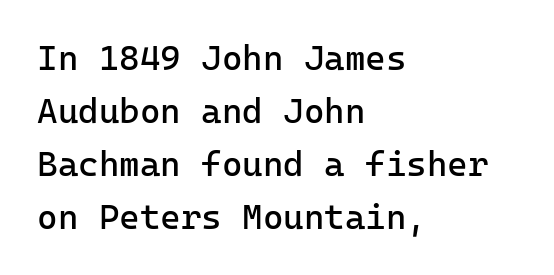
Q: Is the text bold? A: No.
Q: Is the text italic (slanted)? A: No, it is upright.
Q: Is the typeface a serif or a sans-serif typeface? A: Sans-serif.
Q: Is the text underlined? A: No.
Q: How is the paragraph aligned? A: Left-aligned.
Q: Is the spacing between letters normal or unusually wide? A: Normal.
Q: Is the spacing between lines tight, normal or loose? A: Normal.
Q: Width (condensed, normal, or wide)? A: Normal.
Q: Stroke contrast? A: Low.
Q: x-height? A: Medium.
Q: Monospaced? A: Yes.
